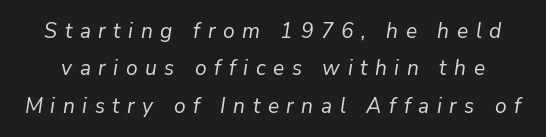
{"italic": "yes", "lean": "right", "slant_degrees": 9, "bold": "no", "underline": "no", "line_spacing_ratio": 1.78, "letter_spacing": "wide", "letter_spacing_em": 0.36, "glyph_px": 21}
